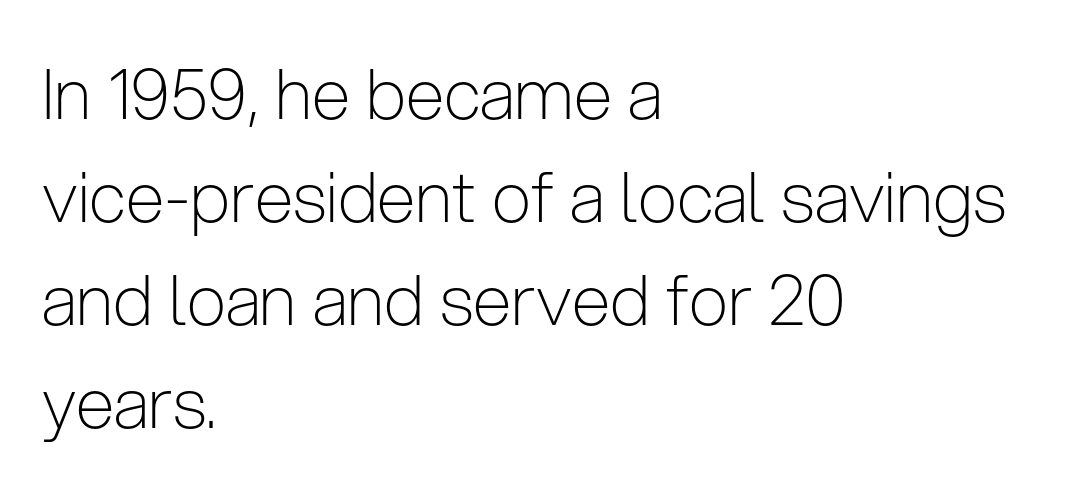
The image shows 70 px light, condensed sans-serif type, upright; set left-aligned, normal line spacing (1.47x), normal letter spacing, not underlined; low stroke contrast and a medium x-height.
